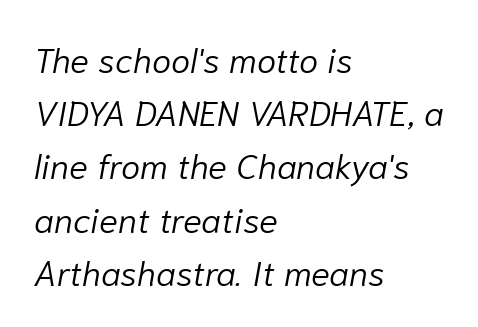
The image shows 35 px light type, italic (leaning right); set left-aligned, normal line spacing (1.52x), normal letter spacing, not underlined; low stroke contrast and a medium x-height.
